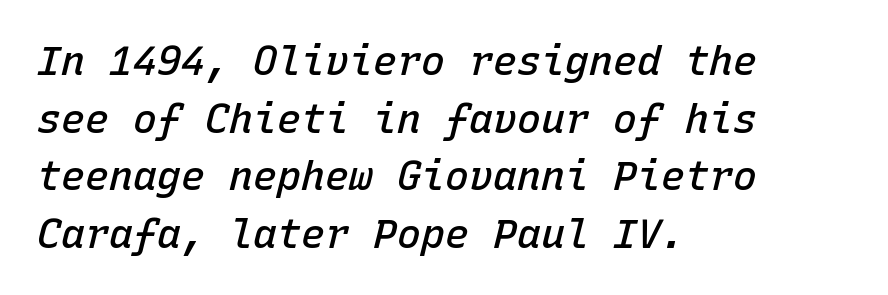
Q: Is the text bold? A: Semi-bold.
Q: Is the text italic (slanted)? A: Yes, it leans right by about 15 degrees.
Q: Is the text underlined? A: No.
Q: How is the paragraph aligned? A: Left-aligned.
Q: Is the spacing between letters normal or unusually wide? A: Normal.
Q: Is the spacing between lines tight, normal or loose? A: Normal.
Q: Width (condensed, normal, or wide)? A: Normal.
Q: Stroke contrast? A: Low.
Q: x-height? A: Medium.
Q: Monospaced? A: Yes.
